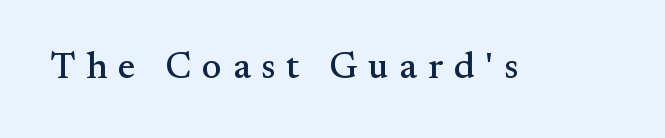
{"serif": "yes", "italic": "no", "width": "normal", "stroke_contrast": "medium", "x_height": "small", "monospaced": "no", "underline": "no", "letter_spacing": "wide", "letter_spacing_em": 0.29, "glyph_px": 37}
